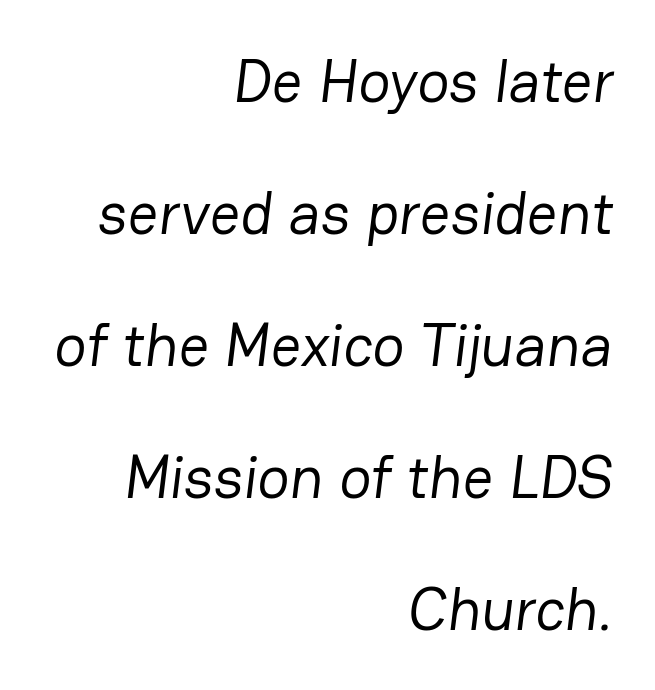
{"serif": "no", "bold": "no", "weight": "regular", "width": "normal", "stroke_contrast": "low", "x_height": "medium", "monospaced": "no", "underline": "no", "align": "right", "line_spacing": "loose", "line_spacing_ratio": 2.2, "letter_spacing": "normal", "letter_spacing_em": 0.0, "glyph_px": 60}
